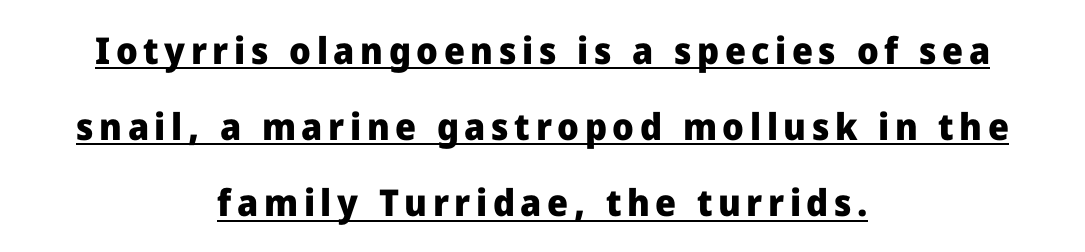
The image shows 37 px heavy sans-serif type, upright; set centered, loose line spacing (2.06x), underlined; low stroke contrast and a medium x-height.
